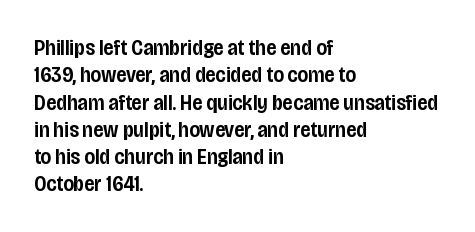
{"italic": "no", "bold": "semi", "underline": "no", "align": "left", "line_spacing_ratio": 1.24, "letter_spacing": "normal", "letter_spacing_em": 0.0, "glyph_px": 22}
